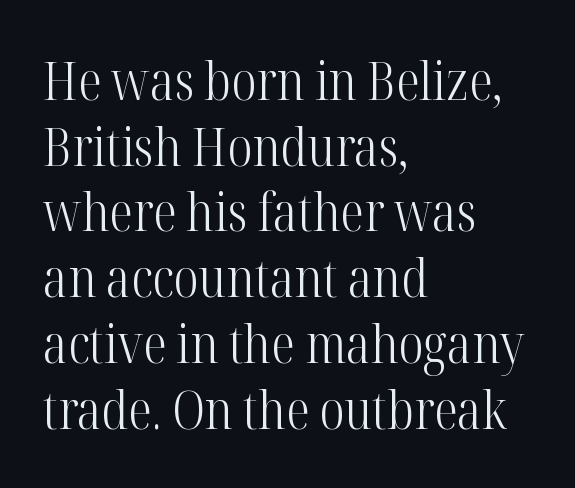
The image shows 53 px light, condensed serif type, upright; set left-aligned, line spacing 1.24x, normal letter spacing, not underlined; high stroke contrast and a medium x-height.
